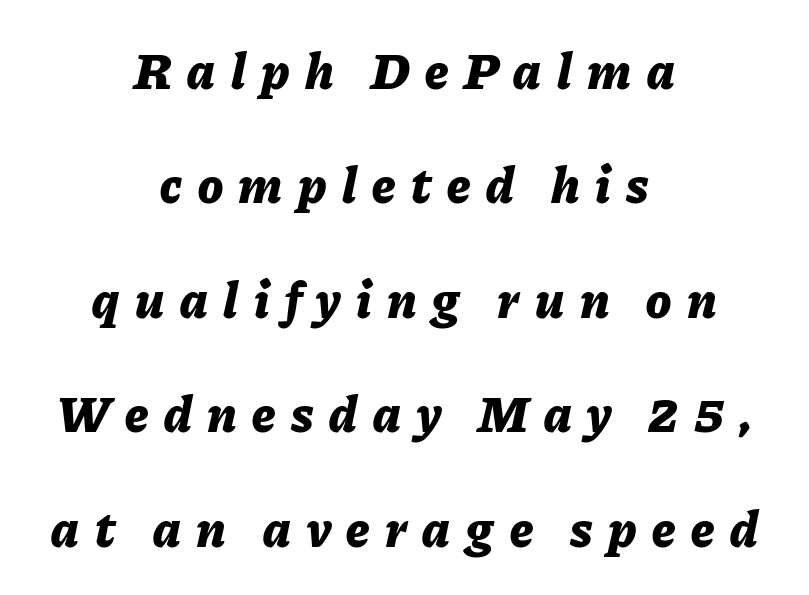
{"italic": "yes", "lean": "right", "slant_degrees": 11, "bold": "yes", "weight": "bold", "width": "normal", "stroke_contrast": "low", "x_height": "medium", "monospaced": "no", "underline": "no", "align": "center", "line_spacing": "loose", "line_spacing_ratio": 2.2, "letter_spacing": "wide", "letter_spacing_em": 0.3, "glyph_px": 52}
